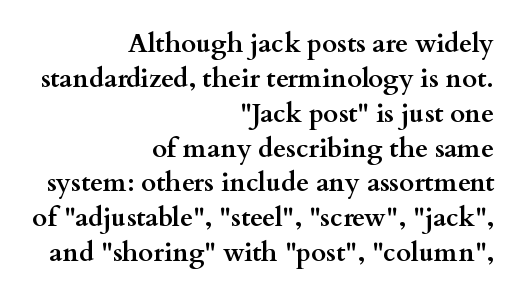
{"italic": "no", "bold": "yes", "underline": "no", "align": "right", "line_spacing": "normal", "line_spacing_ratio": 1.34, "letter_spacing": "normal", "letter_spacing_em": 0.0, "glyph_px": 26}
